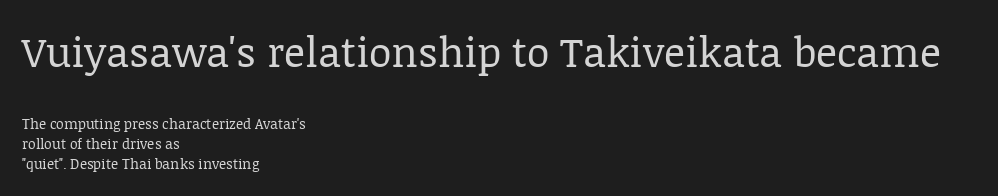
{"serif": "yes", "italic": "no", "bold": "no", "weight": "regular", "width": "normal", "stroke_contrast": "low", "x_height": "large", "monospaced": "no", "underline": "no", "align": "left", "line_spacing": "normal", "line_spacing_ratio": 1.42, "letter_spacing": "normal", "letter_spacing_em": 0.0, "larger_block": "first", "size_ratio": 2.93, "glyph_px": 41}
